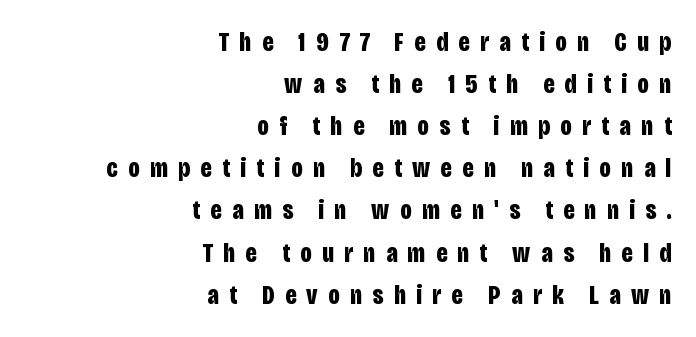
Q: Is the text bold? A: Yes.
Q: Is the text italic (slanted)? A: No, it is upright.
Q: Is the text underlined? A: No.
Q: How is the paragraph aligned? A: Right-aligned.
Q: Is the spacing between letters normal or unusually wide? A: Unusually wide.
Q: Is the spacing between lines tight, normal or loose? A: Normal.
